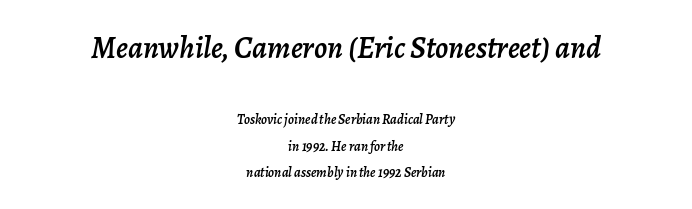
The image shows 31 px text type, italic (leaning right); set centered, line spacing 1.89x, normal letter spacing, not underlined; the first (top) block is 2.21x larger; low stroke contrast and a medium x-height.
